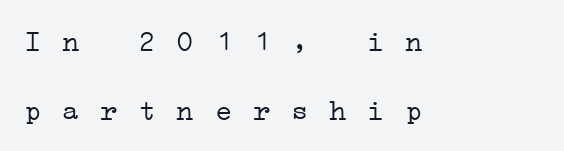
Q: Is the text bold? A: No.
Q: Is the typeface a serif or a sans-serif typeface? A: Serif.
Q: Is the text underlined? A: No.
Q: How is the paragraph aligned? A: Left-aligned.
Q: Is the spacing between lines tight, normal or loose? A: Loose.
Q: Width (condensed, normal, or wide)? A: Wide.
Q: Stroke contrast? A: Low.
Q: x-height? A: Medium.
Q: Monospaced? A: Yes.
